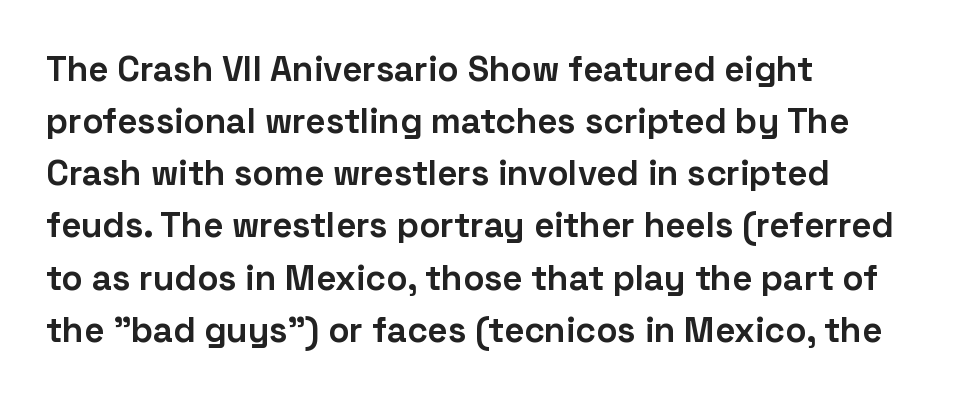
The image shows 35 px bold sans-serif type, upright; set left-aligned, normal line spacing (1.49x), normal letter spacing, not underlined; low stroke contrast and a medium x-height.
